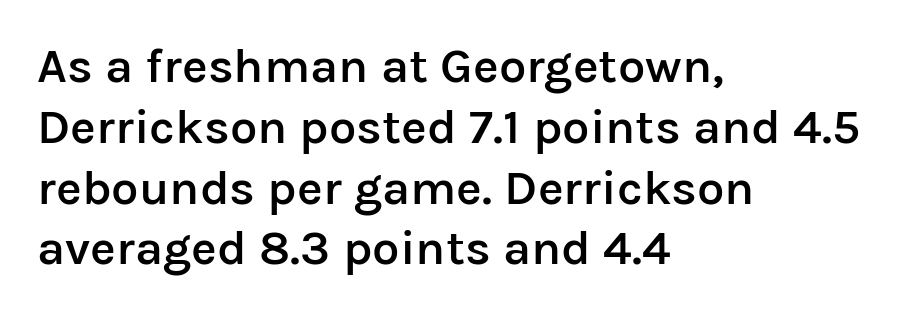
Q: Is the text bold? A: Semi-bold.
Q: Is the text italic (slanted)? A: No, it is upright.
Q: Is the typeface a serif or a sans-serif typeface? A: Sans-serif.
Q: Is the text underlined? A: No.
Q: How is the paragraph aligned? A: Left-aligned.
Q: Is the spacing between letters normal or unusually wide? A: Normal.
Q: Width (condensed, normal, or wide)? A: Normal.
Q: Stroke contrast? A: Low.
Q: x-height? A: Medium.
Q: Monospaced? A: No.
